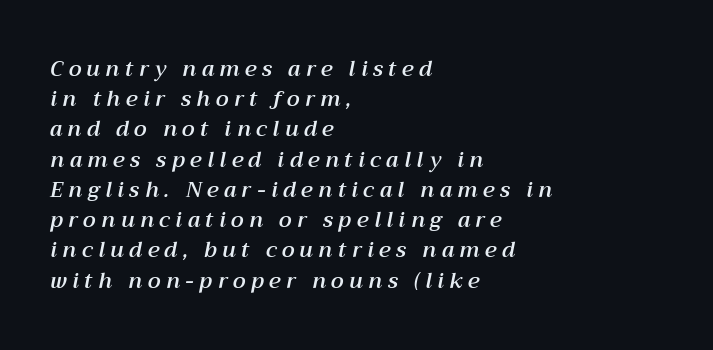
{"italic": "yes", "lean": "right", "slant_degrees": 12, "underline": "no", "align": "left", "line_spacing": "normal", "line_spacing_ratio": 1.44, "letter_spacing": "wide", "letter_spacing_em": 0.26, "glyph_px": 21}
